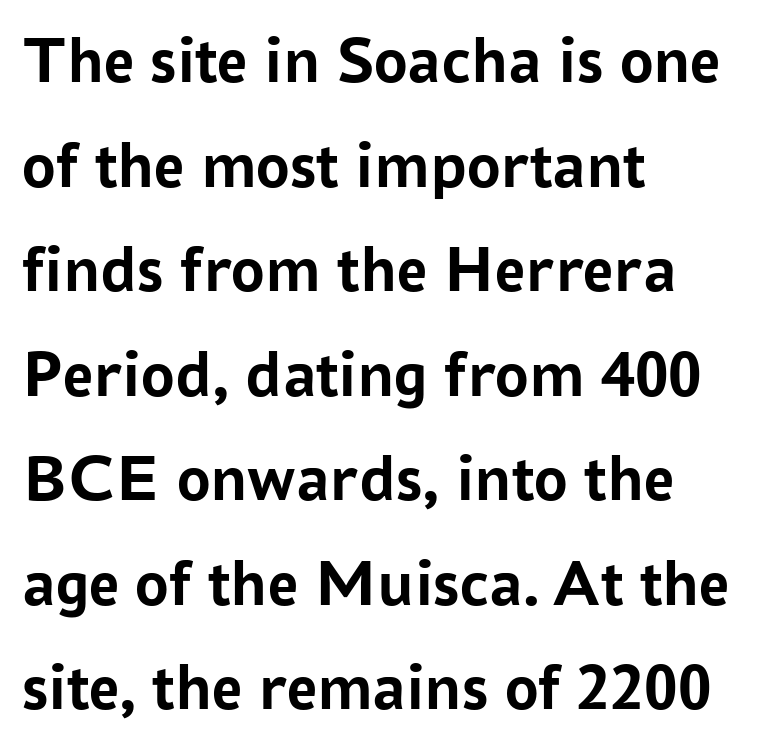
Q: Is the text bold? A: Yes.
Q: Is the text italic (slanted)? A: No, it is upright.
Q: Is the typeface a serif or a sans-serif typeface? A: Sans-serif.
Q: Is the text underlined? A: No.
Q: How is the paragraph aligned? A: Left-aligned.
Q: Is the spacing between letters normal or unusually wide? A: Normal.
Q: Is the spacing between lines tight, normal or loose? A: Normal.
Q: Width (condensed, normal, or wide)? A: Normal.
Q: Stroke contrast? A: Low.
Q: x-height? A: Medium.
Q: Monospaced? A: No.
